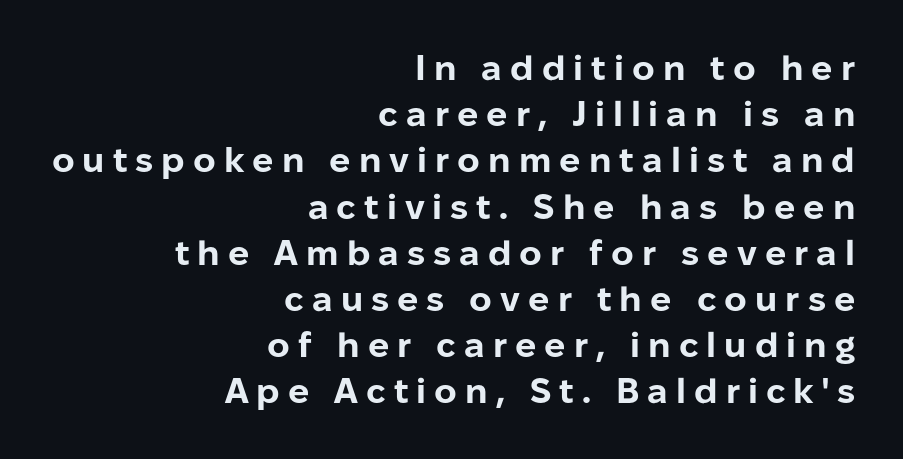
The foot of each line stays bare and open. The rag falls on the left side of this text block. Nothing sits at the stroke ends, so this counts as sans-serif. Honestly, the row spacing looks completely unremarkable.
